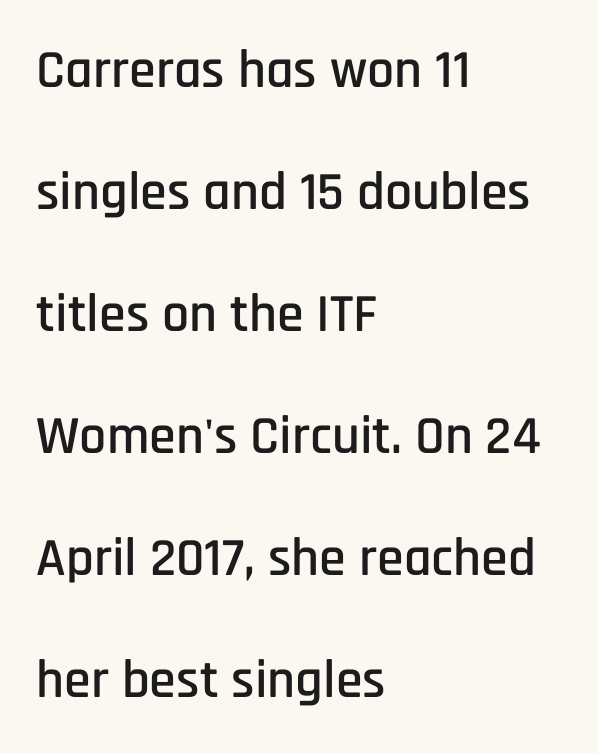
{"serif": "no", "italic": "no", "width": "condensed", "stroke_contrast": "low", "x_height": "large", "monospaced": "no", "underline": "no", "align": "left", "line_spacing": "loose", "line_spacing_ratio": 2.26, "letter_spacing": "normal", "letter_spacing_em": 0.0, "glyph_px": 54}
